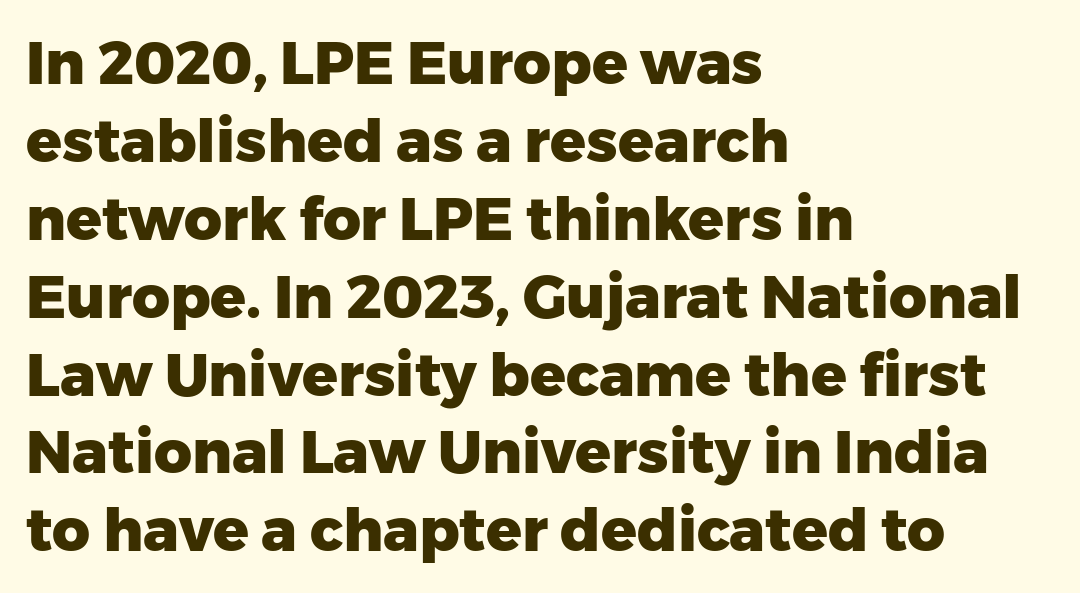
Q: Is the text bold? A: Yes.
Q: Is the text italic (slanted)? A: No, it is upright.
Q: Is the typeface a serif or a sans-serif typeface? A: Sans-serif.
Q: Is the text underlined? A: No.
Q: How is the paragraph aligned? A: Left-aligned.
Q: Is the spacing between letters normal or unusually wide? A: Normal.
Q: Is the spacing between lines tight, normal or loose? A: Normal.
Q: Width (condensed, normal, or wide)? A: Normal.
Q: Stroke contrast? A: Low.
Q: x-height? A: Medium.
Q: Monospaced? A: No.
